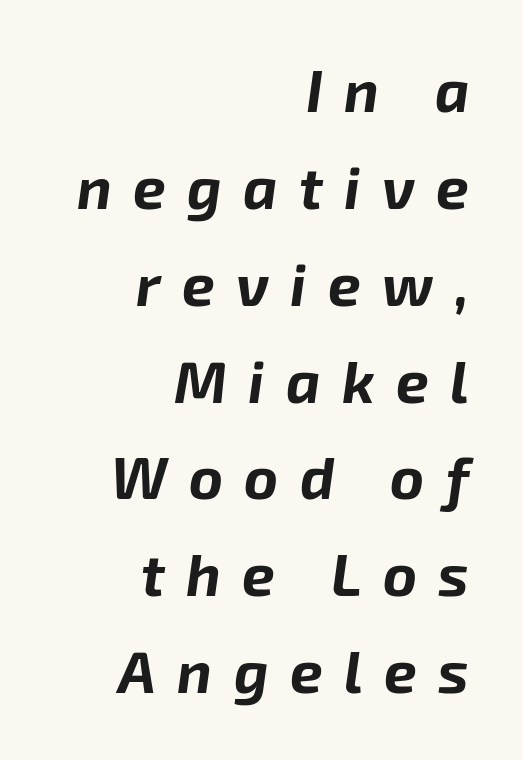
The face used here is proportionally spaced, like ordinary book or web type. Thick stems and heavy bowls — unmistakably bold. The specimen reads as italic at a glance. These lines are set flush right with a ragged left edge. Short note: letters widely spaced.
